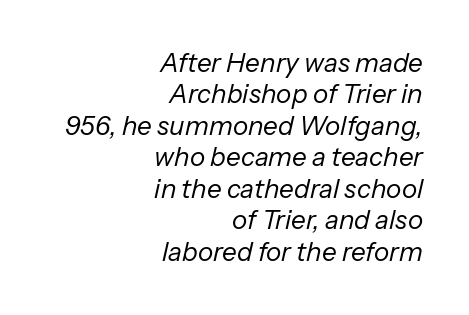
Q: Is the text bold? A: No.
Q: Is the text italic (slanted)? A: Yes, it leans right by about 13 degrees.
Q: Is the text underlined? A: No.
Q: How is the paragraph aligned? A: Right-aligned.
Q: Is the spacing between letters normal or unusually wide? A: Normal.
